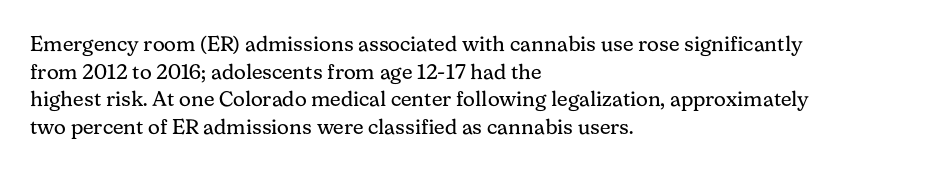
The image shows 21 px text type, upright; set left-aligned, normal line spacing (1.31x), normal letter spacing, not underlined.
